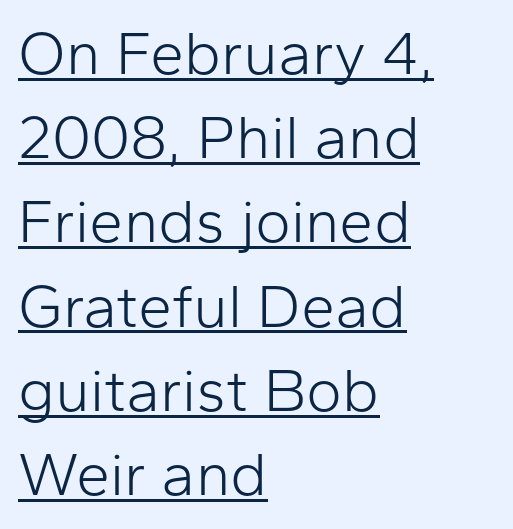
{"serif": "no", "italic": "no", "bold": "no", "weight": "light", "width": "normal", "stroke_contrast": "low", "x_height": "medium", "monospaced": "no", "underline": "yes", "align": "left", "line_spacing": "normal", "line_spacing_ratio": 1.38, "letter_spacing": "normal", "letter_spacing_em": 0.0, "glyph_px": 61}
